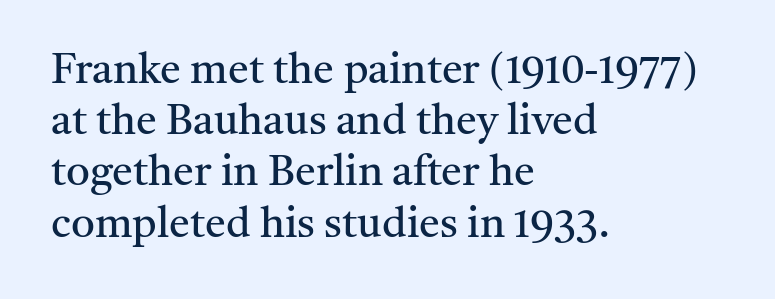
{"serif": "yes", "italic": "no", "bold": "no", "weight": "regular", "width": "normal", "stroke_contrast": "medium", "x_height": "medium", "monospaced": "no", "underline": "no", "align": "left", "line_spacing_ratio": 1.22, "letter_spacing": "normal", "letter_spacing_em": 0.0, "glyph_px": 42}
